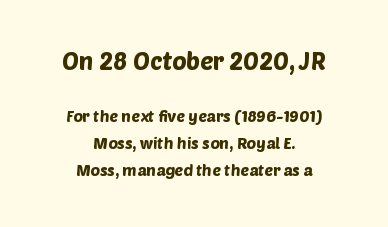
Q: Is the text underlined? A: No.
Q: How is the paragraph aligned? A: Centered.
Q: Is the spacing between letters normal or unusually wide? A: Normal.
Q: Is the spacing between lines tight, normal or loose? A: Normal.
Q: Which block of text is set in a larger size, the first (top) or the second (bottom)? A: The first (top) one.
